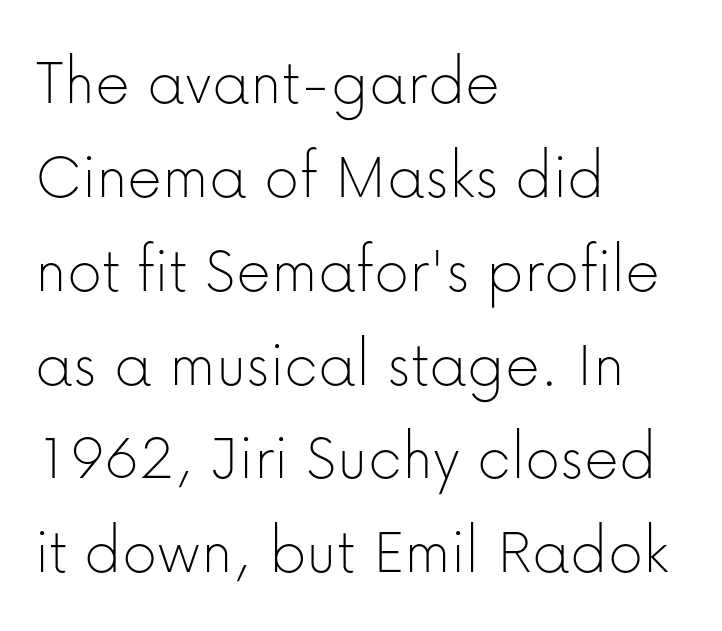
{"serif": "no", "italic": "no", "bold": "no", "weight": "thin", "width": "normal", "stroke_contrast": "low", "x_height": "medium", "monospaced": "no", "underline": "no", "align": "left", "line_spacing": "normal", "line_spacing_ratio": 1.38, "letter_spacing": "normal", "letter_spacing_em": 0.0, "glyph_px": 68}
